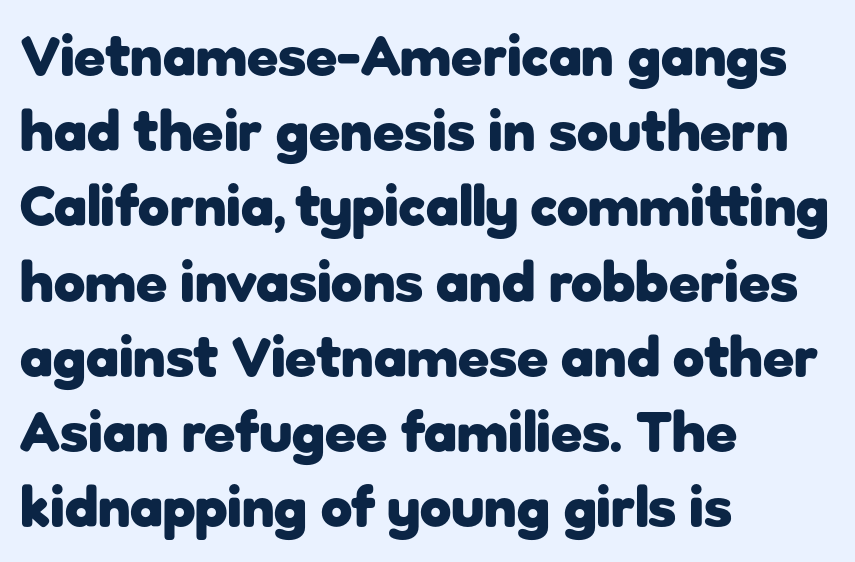
The image shows 57 px heavy sans-serif type, upright; set left-aligned, normal line spacing (1.32x), normal letter spacing, not underlined; low stroke contrast and a medium x-height.
